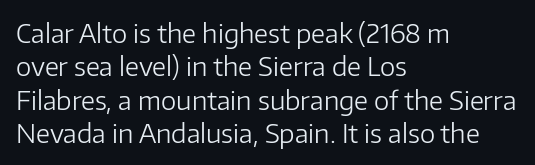
The image shows 26 px text type, upright; set left-aligned, normal line spacing (1.28x), normal letter spacing, not underlined.
